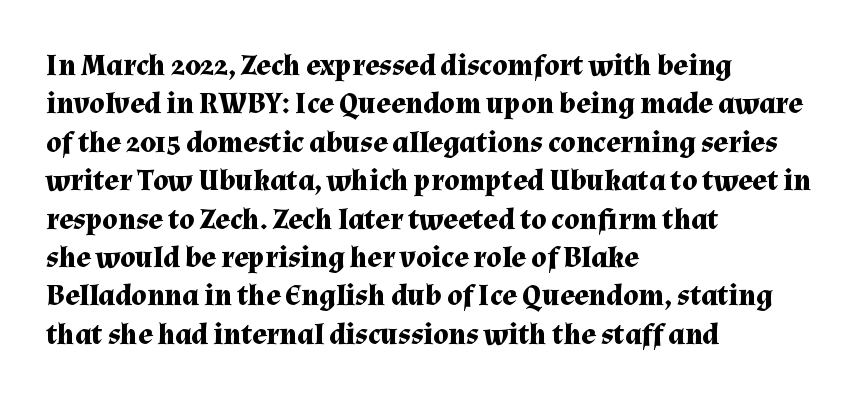
The image shows 30 px bold serif type, upright; set left-aligned, normal line spacing (1.28x), normal letter spacing, not underlined; medium stroke contrast and a medium x-height.
